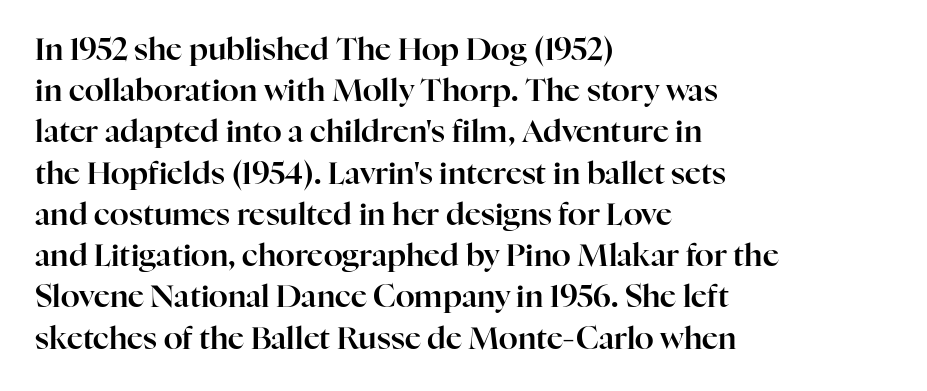
Examine the stroke ends and you'll spot serifs. The leading is moderate, giving the passage an even texture. These lines are set flush left with a ragged right edge. The face used here is proportionally spaced, like ordinary book or web type. The passage shown is not underscored anywhere.
